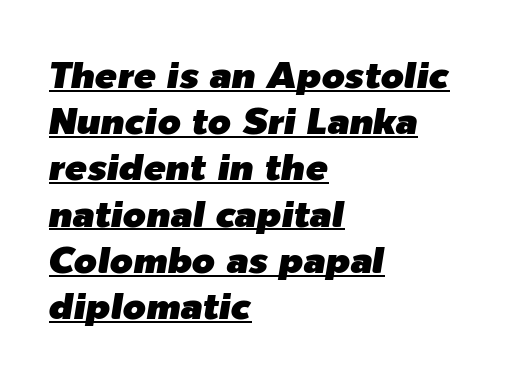
Every row of glyphs begins at an identical x-position on the left. Does extra space separate the letters? No, they use regular spacing. Here the designer chose a conventional face with non-uniform glyph widths. The rendering applies a slant to the glyphs. The typesetter has applied underlining to the passage shown.
